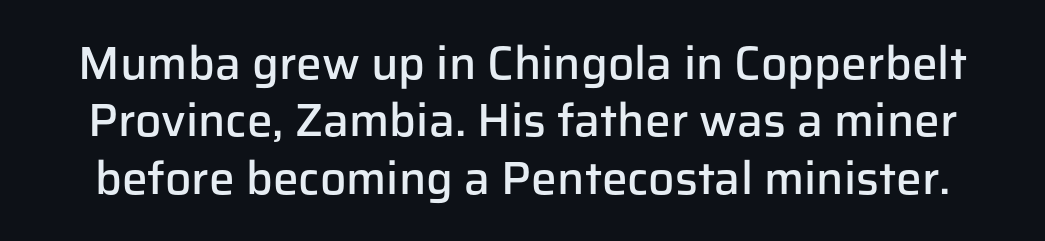
The image shows 46 px semibold sans-serif type, upright; set normal line spacing (1.25x), normal letter spacing, not underlined; low stroke contrast and a medium x-height.
